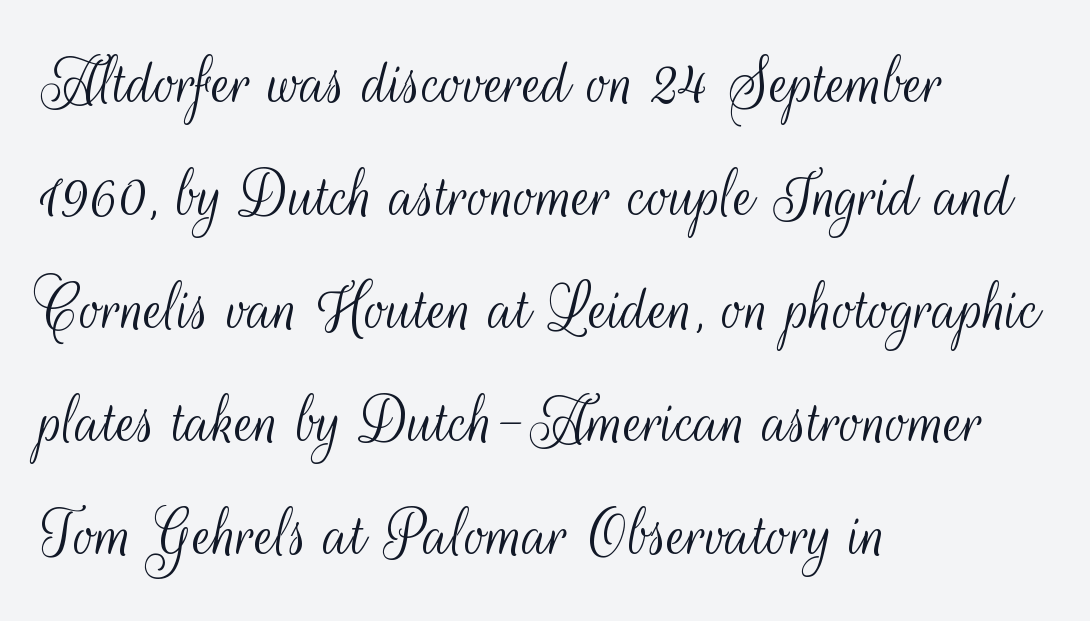
The image shows 72 px light, condensed sans-serif type; set left-aligned, normal line spacing (1.57x), normal letter spacing, not underlined; medium stroke contrast and a small x-height.
